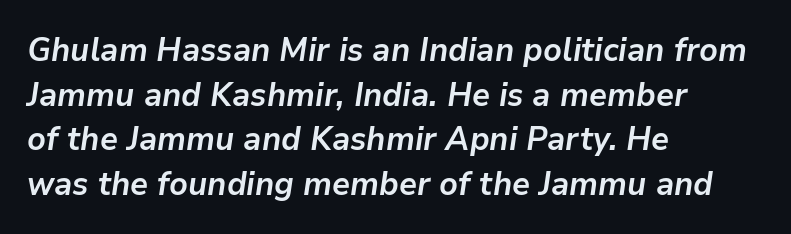
Every character sits at an angle, as italics do. The rendering uses natural spacing where letterforms have individual widths. Type without underlining. Default kerning and tracking; the words read as compact shapes. The lines are quadded left.
